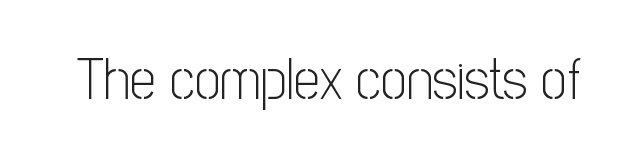
Q: Is the text bold? A: No.
Q: Is the text italic (slanted)? A: No, it is upright.
Q: Is the typeface a serif or a sans-serif typeface? A: Sans-serif.
Q: Is the text underlined? A: No.
Q: Is the spacing between letters normal or unusually wide? A: Normal.
Q: Width (condensed, normal, or wide)? A: Condensed.
Q: Stroke contrast? A: Low.
Q: x-height? A: Medium.
Q: Monospaced? A: No.
